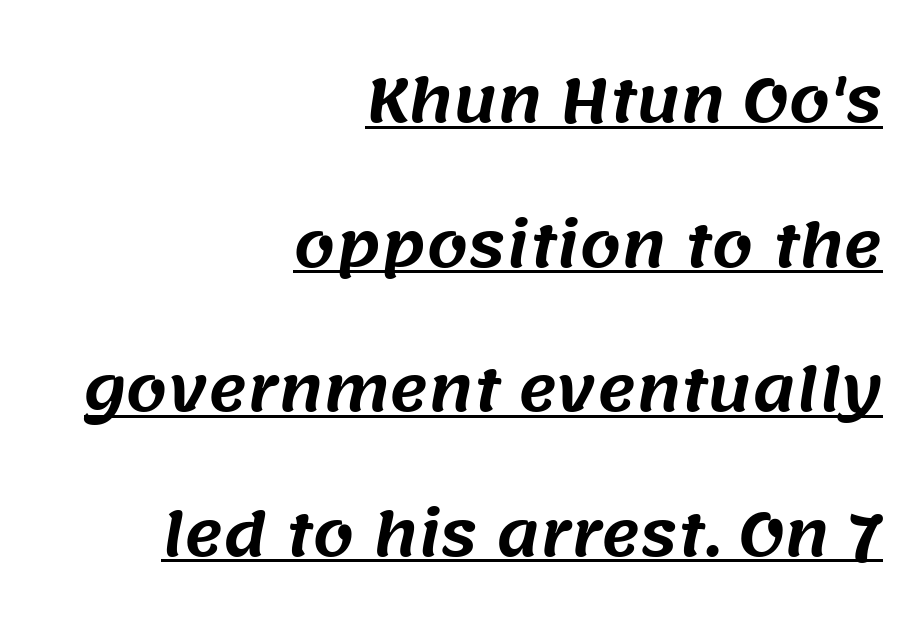
{"serif": "no", "width": "normal", "stroke_contrast": "medium", "x_height": "large", "monospaced": "no", "underline": "yes", "align": "right", "line_spacing": "loose", "line_spacing_ratio": 2.45, "letter_spacing": "normal", "letter_spacing_em": 0.0, "glyph_px": 59}
